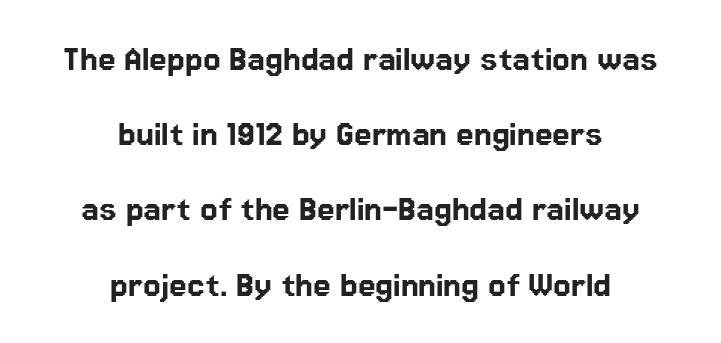
Q: Is the text italic (slanted)? A: No, it is upright.
Q: Is the typeface a serif or a sans-serif typeface? A: Sans-serif.
Q: Is the text underlined? A: No.
Q: How is the paragraph aligned? A: Centered.
Q: Is the spacing between letters normal or unusually wide? A: Normal.
Q: Width (condensed, normal, or wide)? A: Normal.
Q: Stroke contrast? A: Low.
Q: x-height? A: Medium.
Q: Monospaced? A: No.
